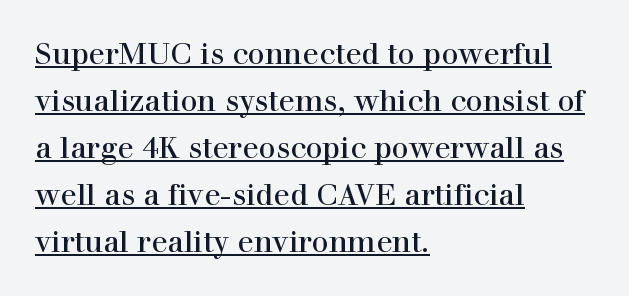
{"serif": "yes", "italic": "no", "width": "normal", "x_height": "medium", "monospaced": "no", "underline": "yes", "align": "left", "line_spacing": "normal", "line_spacing_ratio": 1.57, "letter_spacing": "normal", "letter_spacing_em": 0.0, "glyph_px": 30}
